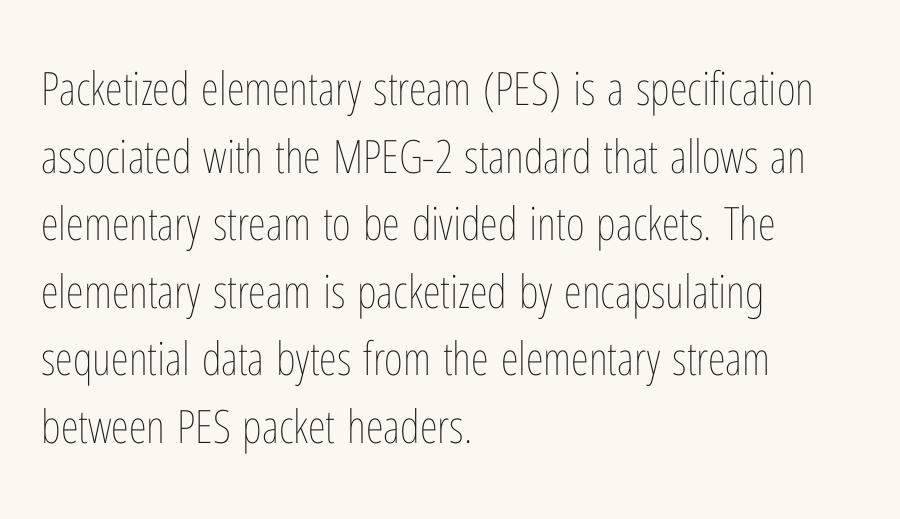
{"italic": "no", "bold": "no", "weight": "thin", "width": "condensed", "stroke_contrast": "low", "x_height": "medium", "monospaced": "no", "underline": "no", "align": "left", "line_spacing": "normal", "line_spacing_ratio": 1.47, "letter_spacing": "normal", "letter_spacing_em": 0.0, "glyph_px": 46}
